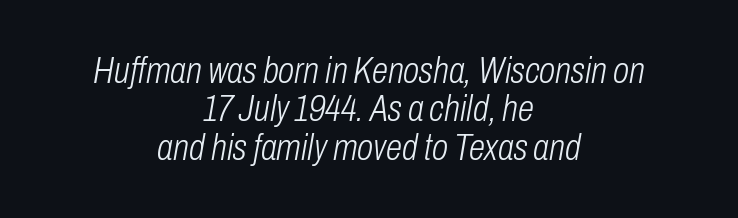
The image shows 37 px light, condensed type, italic (leaning right); set centered, tight line spacing (1.04x), normal letter spacing, not underlined; low stroke contrast and a medium x-height.
